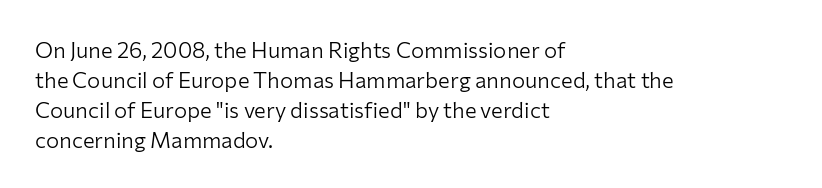
Q: Is the text bold? A: No.
Q: Is the text italic (slanted)? A: No, it is upright.
Q: Is the text underlined? A: No.
Q: How is the paragraph aligned? A: Left-aligned.
Q: Is the spacing between letters normal or unusually wide? A: Normal.
Q: Is the spacing between lines tight, normal or loose? A: Normal.
